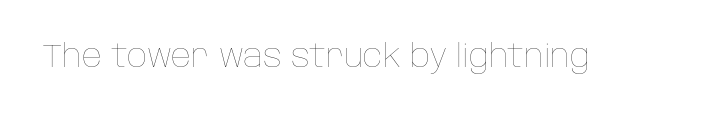
Words float on clear page, feet unadorned. Spacing between characters is what you'd get straight out of the box. Stems and bowls with no extra thickness — not bold. Is this a fixed-width face? No — the glyphs have proportional, varying widths.
